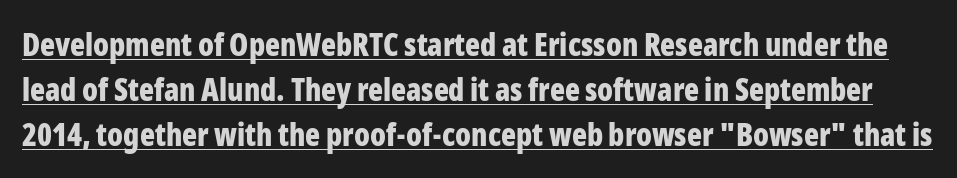
The image shows 31 px bold, condensed sans-serif type, upright; set normal line spacing (1.45x), normal letter spacing, underlined; low stroke contrast and a medium x-height.
